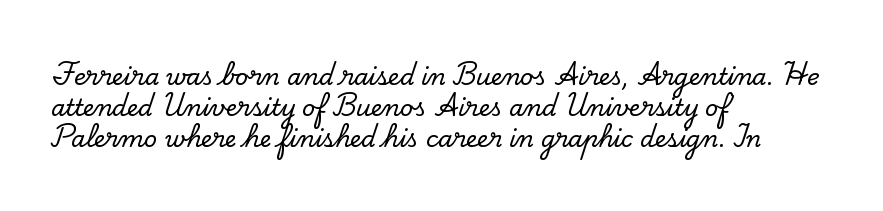
The glyphs are unaccompanied by any horizontal stroke below them. Each word holds together tightly as a unit, with standard inter-letter gaps. The paragraph shown leans on its left margin. Does the leading feel generous? No, just average.
